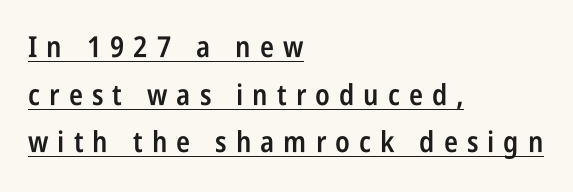
{"serif": "no", "italic": "no", "bold": "semi", "weight": "semibold", "width": "condensed", "stroke_contrast": "low", "x_height": "large", "monospaced": "no", "underline": "yes", "align": "left", "line_spacing": "normal", "line_spacing_ratio": 1.64, "letter_spacing": "wide", "letter_spacing_em": 0.31, "glyph_px": 29}
